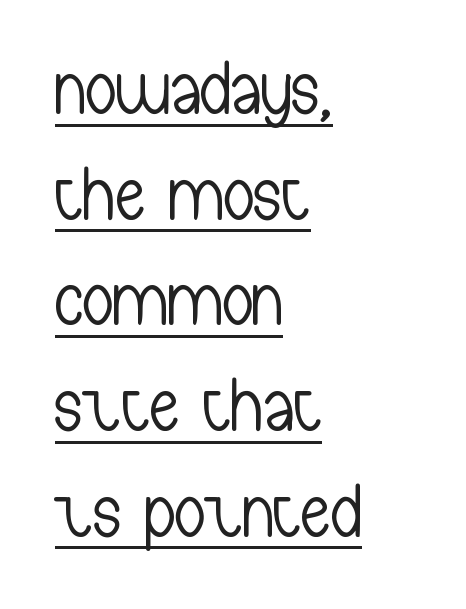
The image shows 76 px light, condensed sans-serif type, upright; set left-aligned, normal line spacing (1.39x), normal letter spacing, underlined; low stroke contrast and a medium x-height.
